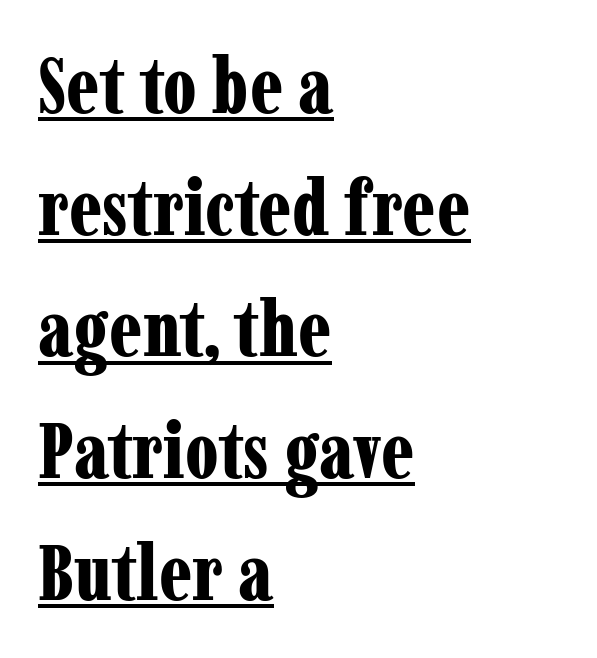
Students, note that the glyphs here touch the page at normal intervals. The letters stand upright; this is a roman face. Beneath each row of characters lies a ruled line. These lines sit exactly where default settings would place them. Proportional: the letters do not fall into vertical columns.
